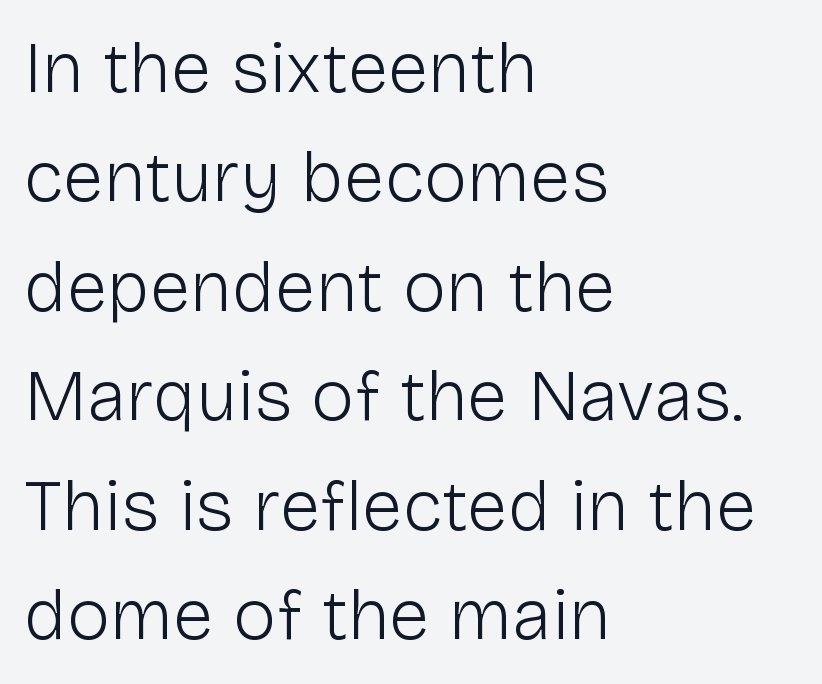
Q: Is the text bold? A: No.
Q: Is the text italic (slanted)? A: No, it is upright.
Q: Is the typeface a serif or a sans-serif typeface? A: Sans-serif.
Q: Is the text underlined? A: No.
Q: How is the paragraph aligned? A: Left-aligned.
Q: Is the spacing between letters normal or unusually wide? A: Normal.
Q: Is the spacing between lines tight, normal or loose? A: Normal.
Q: Width (condensed, normal, or wide)? A: Normal.
Q: Stroke contrast? A: Low.
Q: x-height? A: Medium.
Q: Monospaced? A: No.
